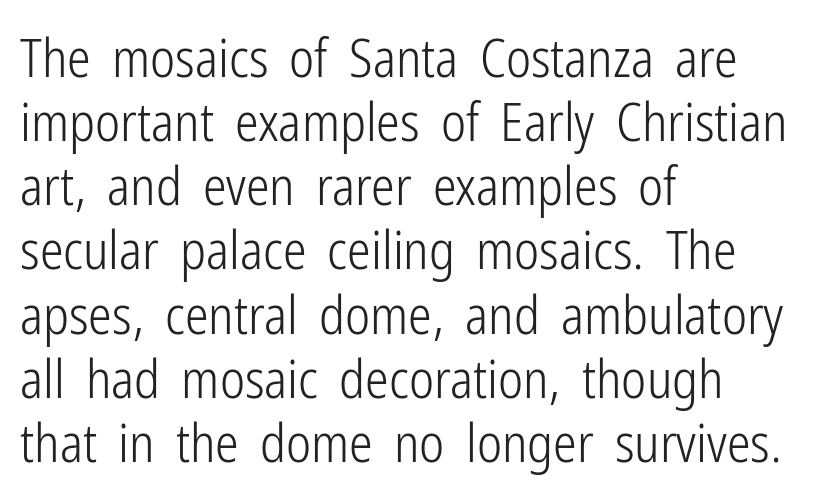
The image shows 53 px light, condensed sans-serif type, upright; set left-aligned, line spacing 1.21x, normal letter spacing, not underlined; low stroke contrast and a medium x-height.
